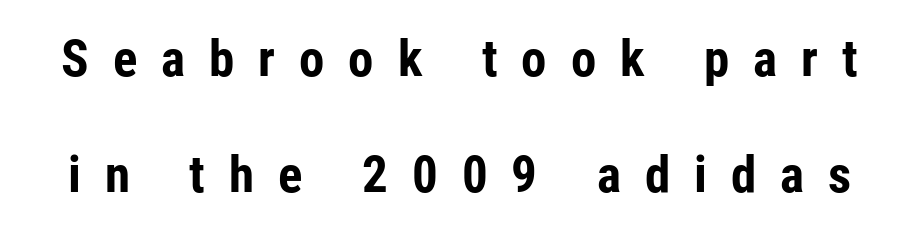
{"serif": "no", "italic": "no", "bold": "yes", "weight": "bold", "width": "condensed", "stroke_contrast": "low", "x_height": "medium", "monospaced": "no", "underline": "no", "line_spacing": "loose", "line_spacing_ratio": 2.28, "letter_spacing": "wide", "letter_spacing_em": 0.47, "glyph_px": 51}
